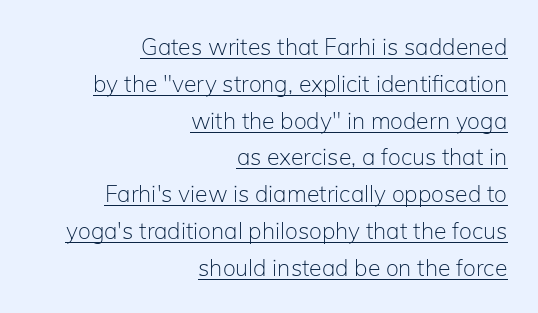
The tracking reads as untouched default to a designer's eye. Is the stroke heavy? The answer is a plain regular-or-lighter. Regarding leading, the lines here are spaced in the standard way. If you drew a ruler down the right edge, every line would touch it.
